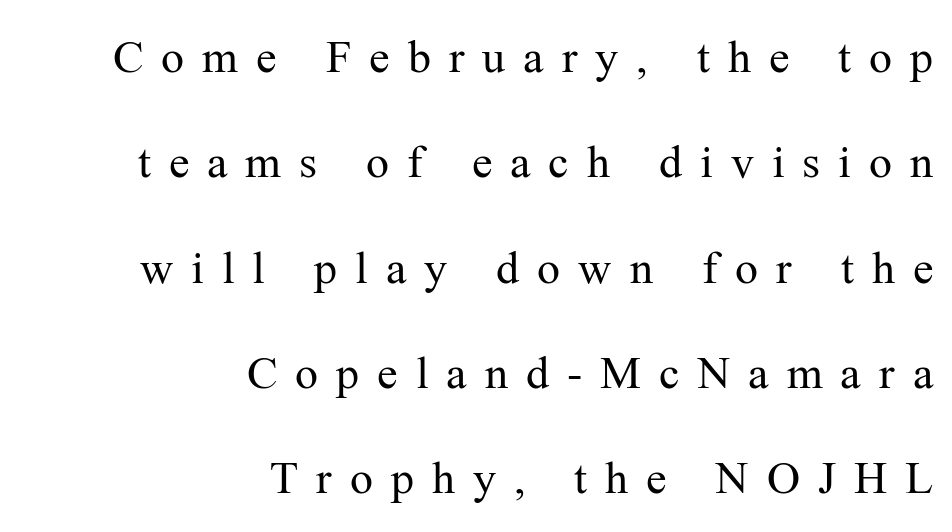
{"serif": "yes", "italic": "no", "bold": "no", "weight": "regular", "width": "normal", "stroke_contrast": "medium", "x_height": "medium", "monospaced": "no", "underline": "no", "align": "right", "line_spacing": "loose", "line_spacing_ratio": 2.29, "letter_spacing": "wide", "letter_spacing_em": 0.39, "glyph_px": 46}
